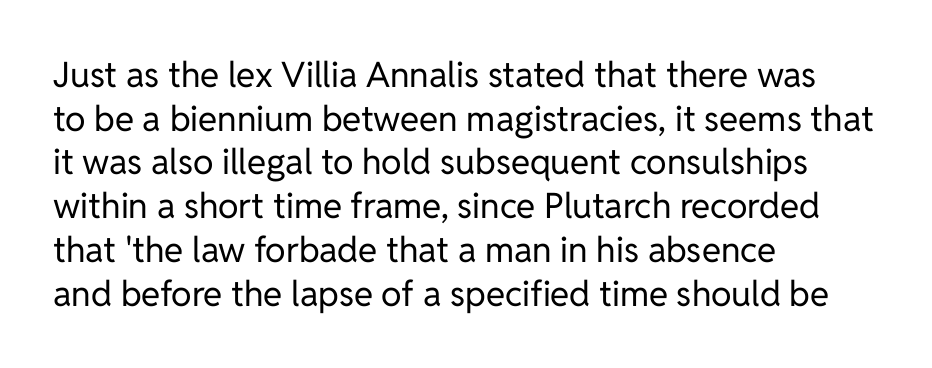
{"serif": "no", "italic": "no", "bold": "no", "weight": "regular", "width": "normal", "stroke_contrast": "low", "x_height": "medium", "monospaced": "no", "underline": "no", "align": "left", "line_spacing": "normal", "line_spacing_ratio": 1.25, "letter_spacing": "normal", "letter_spacing_em": 0.0, "glyph_px": 35}
